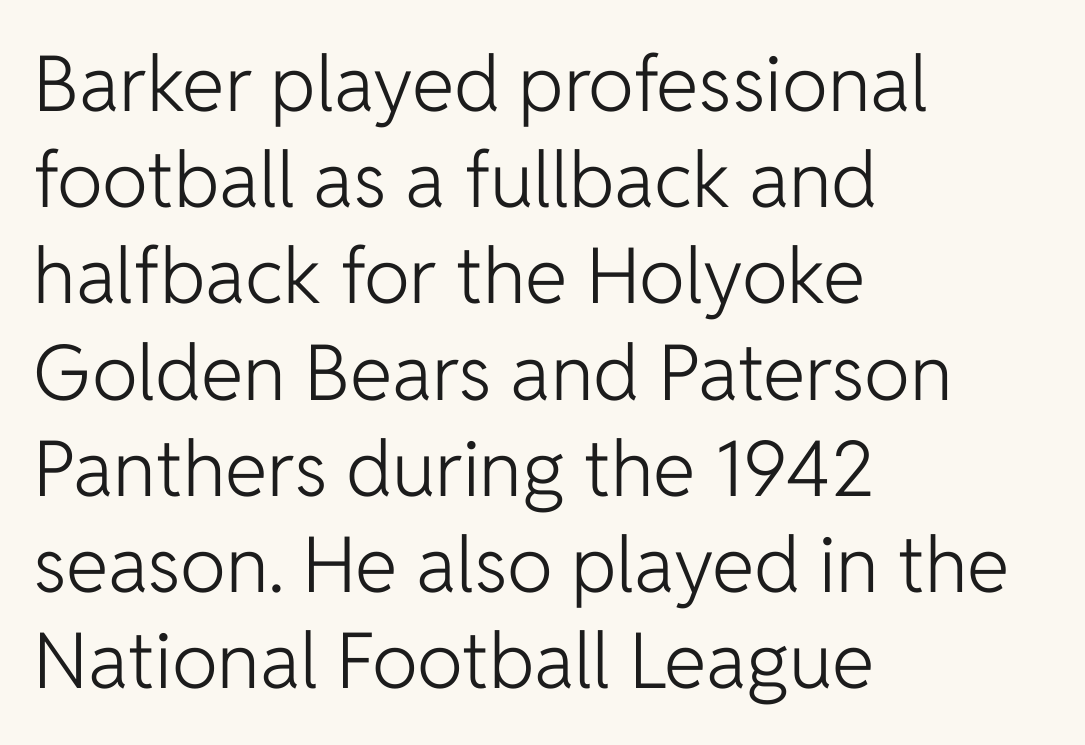
{"serif": "no", "italic": "no", "bold": "no", "weight": "light", "width": "normal", "stroke_contrast": "low", "x_height": "medium", "monospaced": "no", "underline": "no", "align": "left", "line_spacing": "normal", "line_spacing_ratio": 1.25, "letter_spacing": "normal", "letter_spacing_em": 0.0, "glyph_px": 77}
